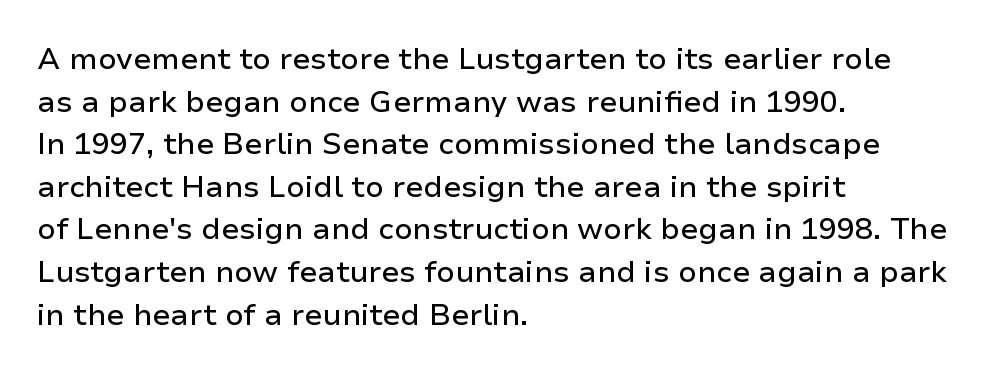
The horizontal fit of the characters is conventional and even. This is roman type, the default non-slanted kind. Note: no serifs on the glyphs. The designer left line spacing at the default. This sample has the flowing, uneven cadence of proportional lettering. Left-aligned paragraph, ragged on the right.
